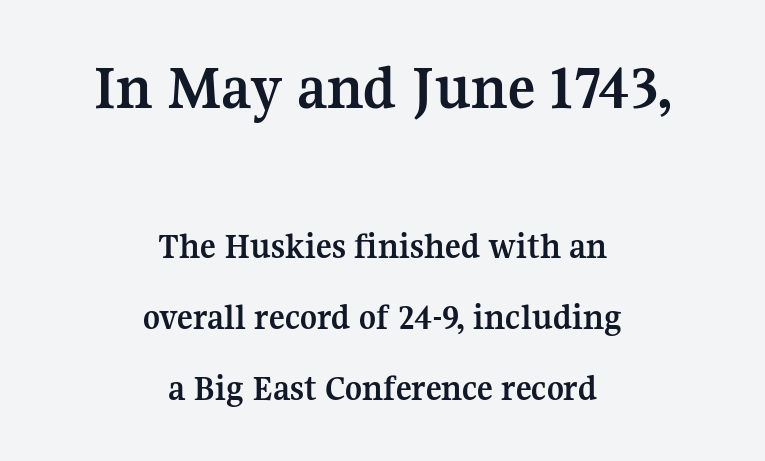
Q: Is the text bold? A: Yes.
Q: Is the text italic (slanted)? A: No, it is upright.
Q: Is the typeface a serif or a sans-serif typeface? A: Serif.
Q: Is the text underlined? A: No.
Q: How is the paragraph aligned? A: Centered.
Q: Is the spacing between letters normal or unusually wide? A: Normal.
Q: Is the spacing between lines tight, normal or loose? A: Loose.
Q: Which block of text is set in a larger size, the first (top) or the second (bottom)? A: The first (top) one.
Q: Width (condensed, normal, or wide)? A: Normal.
Q: Stroke contrast? A: Medium.
Q: x-height? A: Medium.
Q: Monospaced? A: No.
